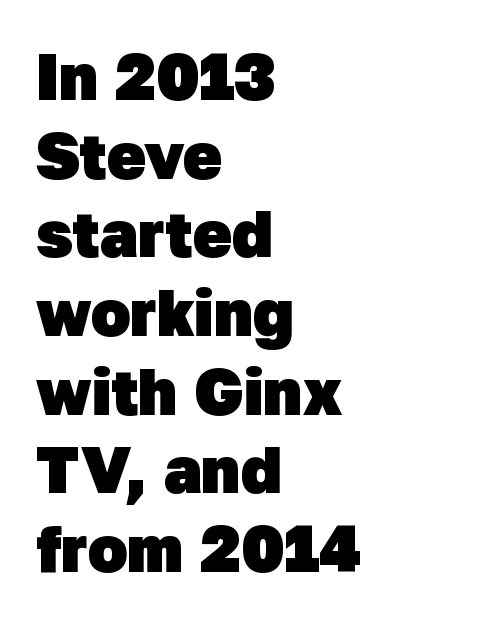
The image shows 65 px heavy sans-serif type; set left-aligned, line spacing 1.21x, normal letter spacing, not underlined; low stroke contrast and a medium x-height.
